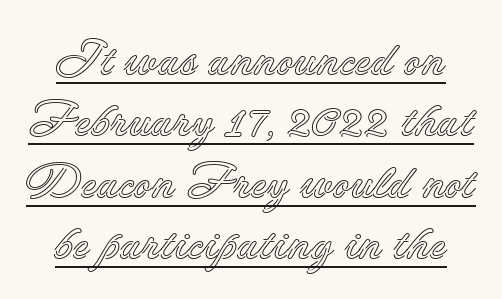
The image shows 48 px text type; set normal line spacing (1.28x), normal letter spacing, underlined; a small x-height.
